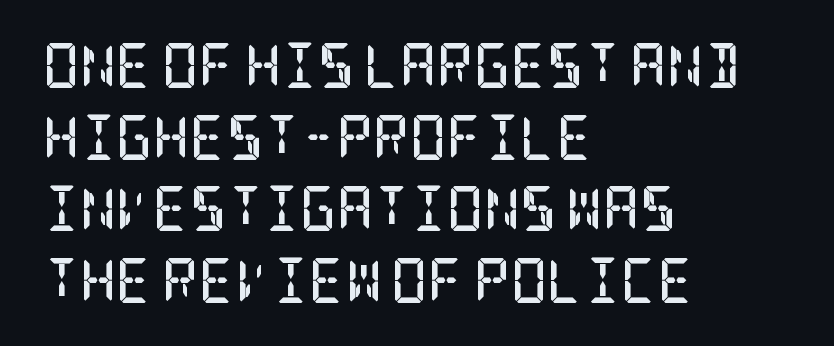
The image shows 45 px semibold, condensed serif type, upright; set left-aligned, normal line spacing (1.59x), normal letter spacing, not underlined; low stroke contrast and a large x-height.
